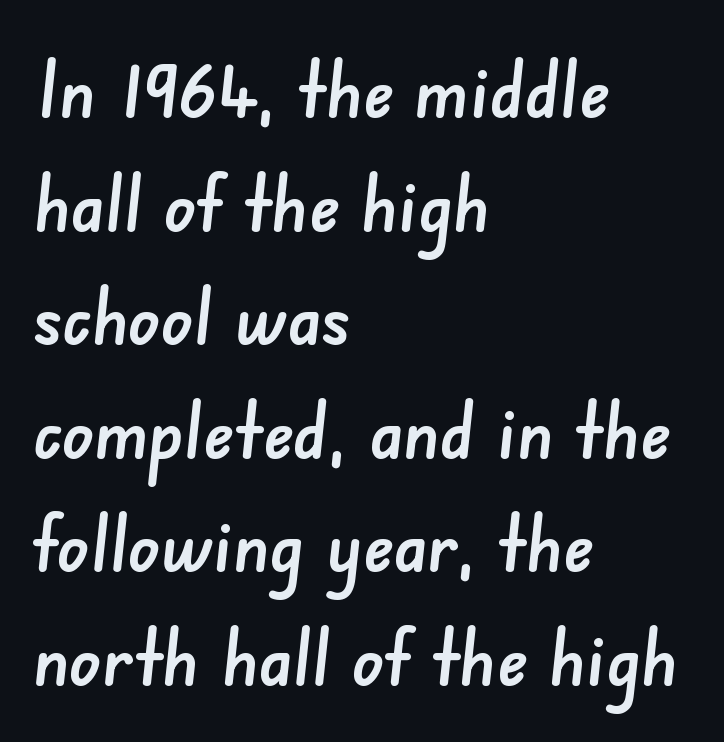
{"serif": "no", "width": "normal", "stroke_contrast": "low", "x_height": "small", "monospaced": "no", "underline": "no", "align": "left", "line_spacing": "normal", "line_spacing_ratio": 1.42, "letter_spacing": "normal", "letter_spacing_em": 0.0, "glyph_px": 80}
